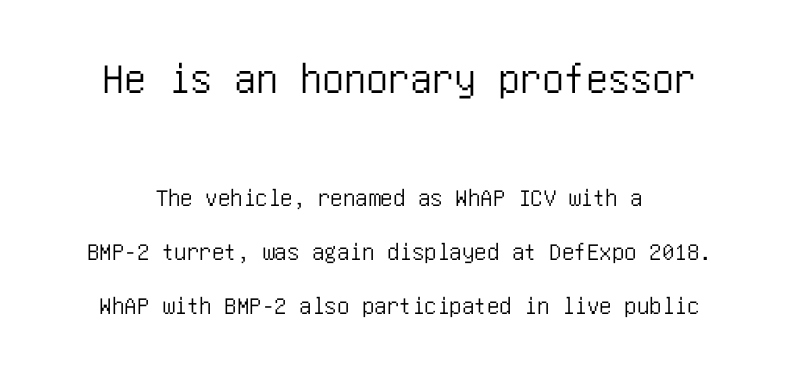
The passage shown stacks its lines with a broad gap. Descenders hang freely into open space. A roman cut, with each character standing at attention. A student would notice the top passage is typeset larger than what follows. Students, note that the glyphs here touch the page at normal intervals. The letters carry no serifs — their stems end cleanly without finishing strokes.
